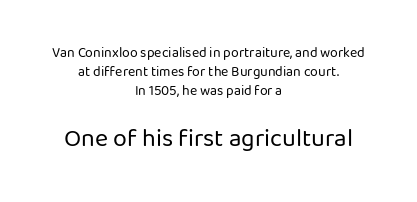
Q: Is the text bold? A: No.
Q: Is the text italic (slanted)? A: No, it is upright.
Q: Is the text underlined? A: No.
Q: How is the paragraph aligned? A: Centered.
Q: Is the spacing between letters normal or unusually wide? A: Normal.
Q: Is the spacing between lines tight, normal or loose? A: Normal.
Q: Which block of text is set in a larger size, the first (top) or the second (bottom)? A: The second (bottom) one.
